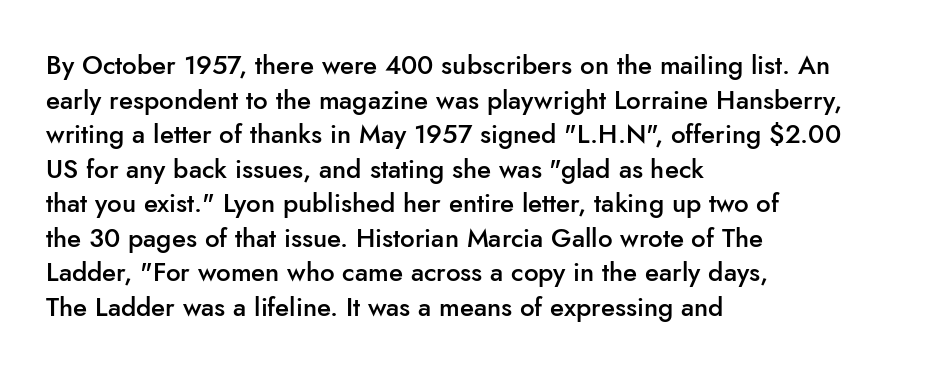
The image shows 26 px text type, upright; set left-aligned, normal line spacing (1.33x), normal letter spacing, not underlined.
